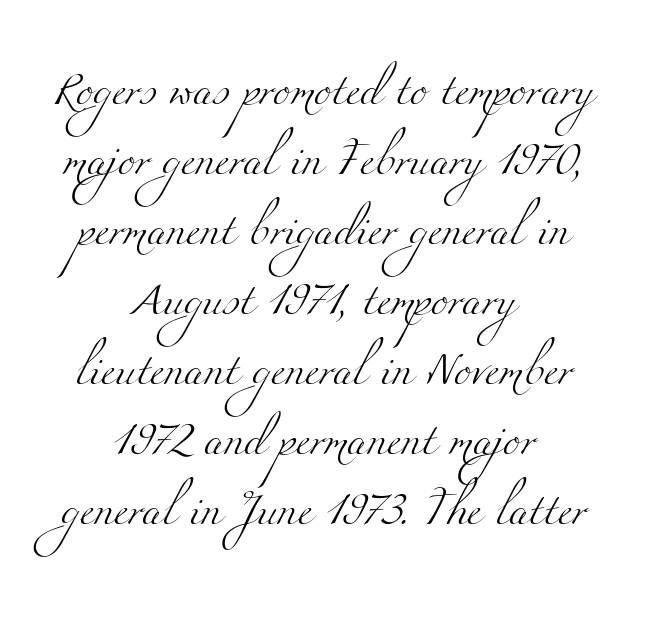
Q: Is the text bold? A: No.
Q: Is the text underlined? A: No.
Q: How is the paragraph aligned? A: Centered.
Q: Is the spacing between letters normal or unusually wide? A: Normal.
Q: Is the spacing between lines tight, normal or loose? A: Loose.
Q: Width (condensed, normal, or wide)? A: Wide.
Q: Stroke contrast? A: Medium.
Q: x-height? A: Small.
Q: Monospaced? A: No.
